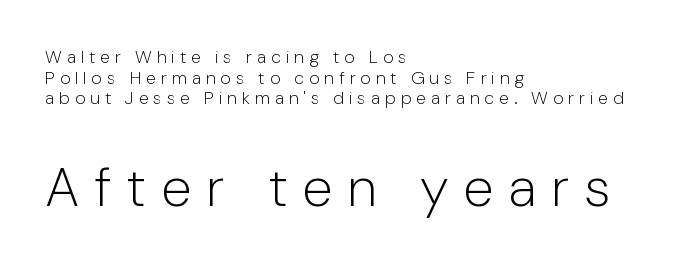
The space beneath each line is pristine and unruled. Is this a fixed-width face? No — the glyphs have proportional, varying widths. Top chunk: small. Bottom chunk: large. The letterforms sit at book weight or below. A classic flush-left, rag-right setting is used for this passage. Observe the wide spacing: letters keep a clear distance from each other.
